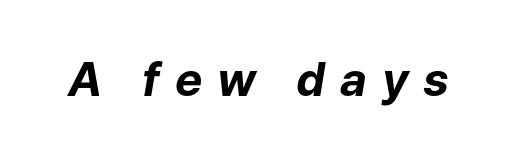
Glance below the letters and you will spot only blank space. The letters advance in unequal steps, a hallmark of proportional type. This rendering widens character spacing well past its baseline value. A full-strength bold gives these letters their thick strokes. There's an unmistakable incline to the writing here.
